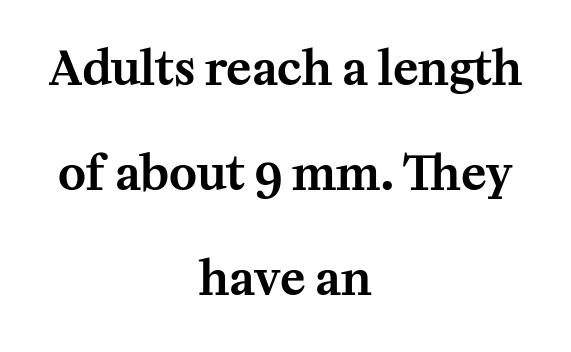
Q: Is the text italic (slanted)? A: No, it is upright.
Q: Is the typeface a serif or a sans-serif typeface? A: Serif.
Q: Is the text underlined? A: No.
Q: How is the paragraph aligned? A: Centered.
Q: Is the spacing between letters normal or unusually wide? A: Normal.
Q: Is the spacing between lines tight, normal or loose? A: Loose.
Q: Width (condensed, normal, or wide)? A: Normal.
Q: Stroke contrast? A: Medium.
Q: x-height? A: Medium.
Q: Monospaced? A: No.
